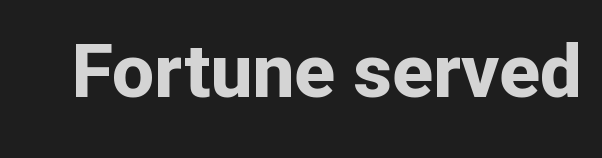
The image shows 75 px bold sans-serif type, upright; set normal letter spacing, not underlined; low stroke contrast and a medium x-height.
